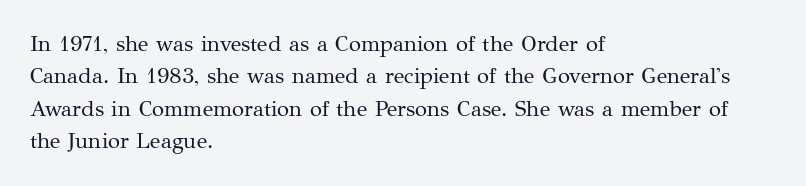
The image shows 22 px text type, upright; set left-aligned, normal line spacing (1.47x), normal letter spacing, not underlined.
